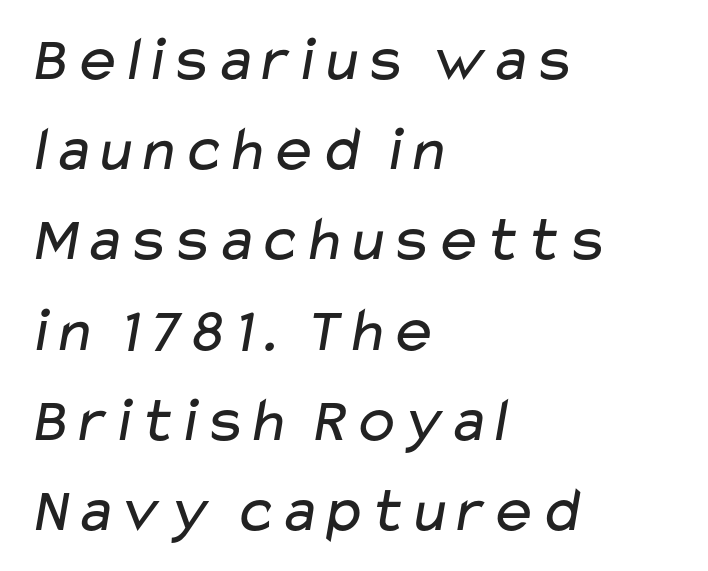
Typeset ragged right — the left edge is the straight one. Students, note that the glyphs here touch the page at normal intervals. Weight: in the light-to-regular range. The specimen omits any rule beneath the text block's lines.
